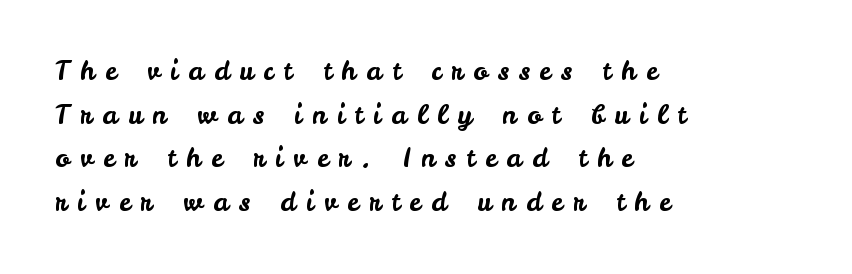
The image shows 26 px text type; set left-aligned, normal line spacing (1.68x), unusually wide letter spacing (+0.4 em), not underlined.
